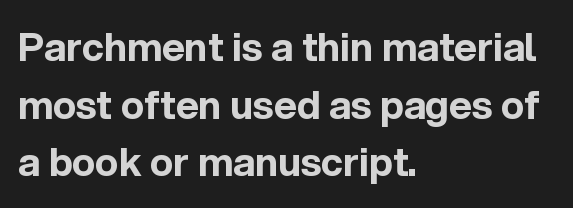
Horizontally, the lines are justified to the leading edge only. The passage shown is typeset with a sans-serif family. The typesetting leans heavy: a genuine bold. Horizontal bands of white between lines are of average thickness.
